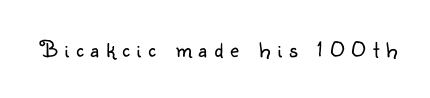
{"italic": "no", "bold": "no", "underline": "no", "letter_spacing": "wide", "letter_spacing_em": 0.29, "glyph_px": 24}
